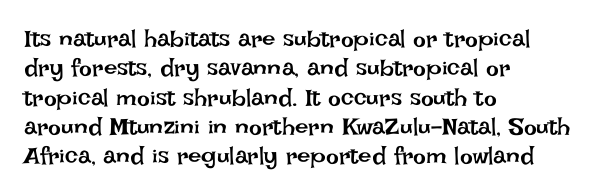
Q: Is the text bold? A: No.
Q: Is the text italic (slanted)? A: No, it is upright.
Q: Is the text underlined? A: No.
Q: How is the paragraph aligned? A: Left-aligned.
Q: Is the spacing between letters normal or unusually wide? A: Normal.
